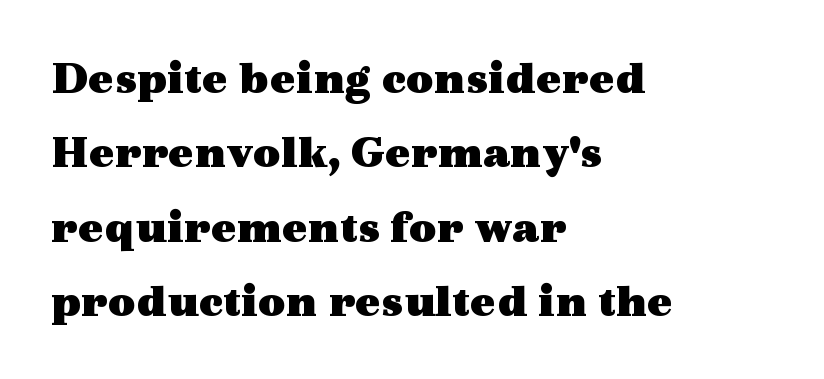
Summary of vertical rhythm: regular, with standard interline spacing. The rag falls on the right side of this text block. Tracking here is standard; glyphs follow each other at the usual distance. Rule under the text: the space is simply empty.
